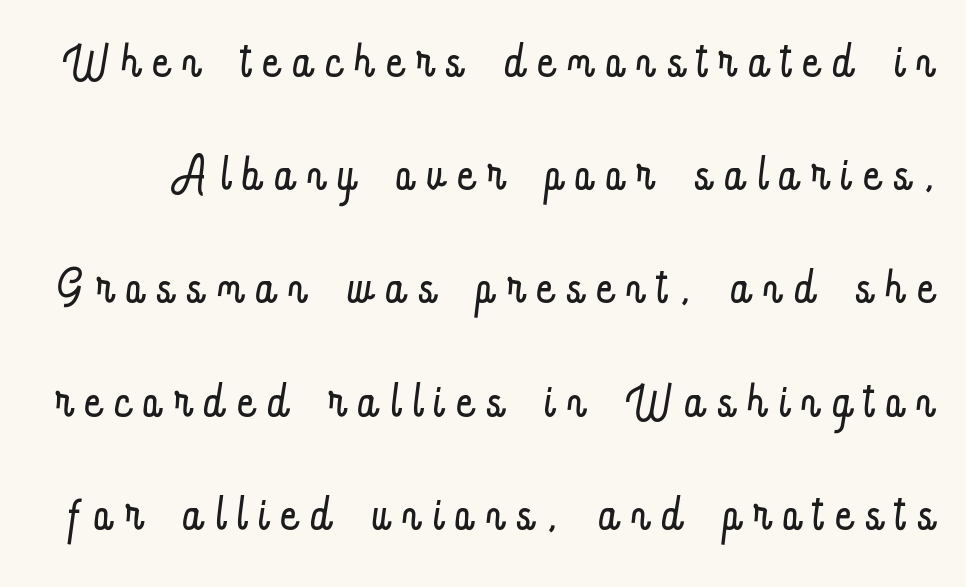
Think of a printed novel: that variable character pitch is what you see here. The letters are spread apart with noticeably loose tracking. The font sits on the lighter half of the weight spectrum, regular included. Beneath every word, the page is bare. Evenly set lines give the paragraph a standard silhouette.
